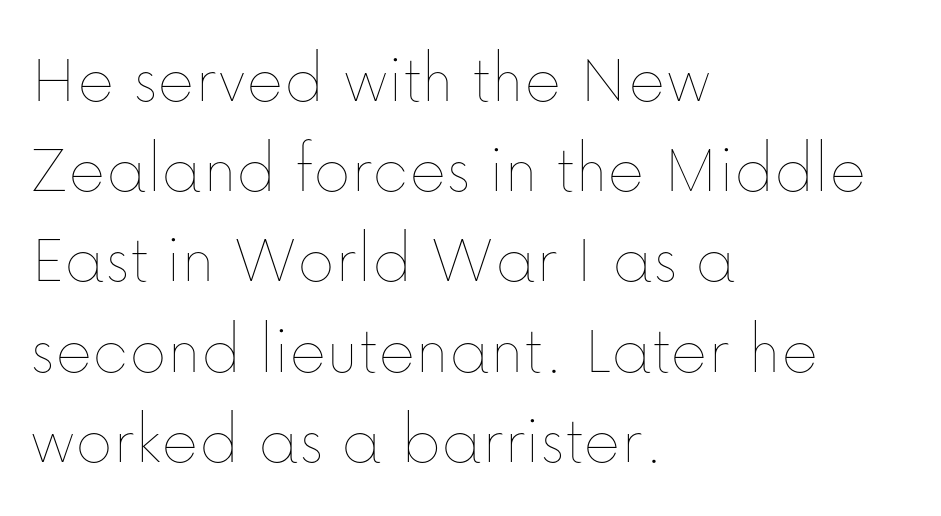
{"italic": "no", "bold": "no", "weight": "thin", "width": "normal", "stroke_contrast": "low", "x_height": "medium", "monospaced": "no", "underline": "no", "align": "left", "line_spacing": "normal", "line_spacing_ratio": 1.27, "letter_spacing": "normal", "letter_spacing_em": 0.0, "glyph_px": 71}
